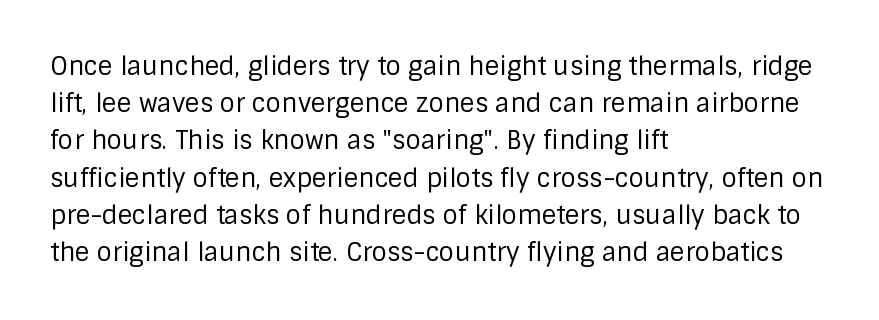
Q: Is the text bold? A: No.
Q: Is the text italic (slanted)? A: No, it is upright.
Q: Is the text underlined? A: No.
Q: How is the paragraph aligned? A: Left-aligned.
Q: Is the spacing between letters normal or unusually wide? A: Normal.
Q: Is the spacing between lines tight, normal or loose? A: Normal.
